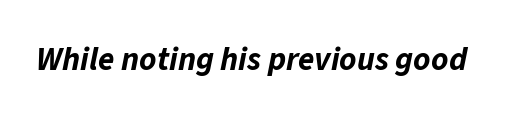
Q: Is the text bold? A: Yes.
Q: Is the text italic (slanted)? A: Yes, it leans right by about 11 degrees.
Q: Is the text underlined? A: No.
Q: Is the spacing between letters normal or unusually wide? A: Normal.
Q: Width (condensed, normal, or wide)? A: Normal.
Q: Stroke contrast? A: Low.
Q: x-height? A: Medium.
Q: Monospaced? A: No.
